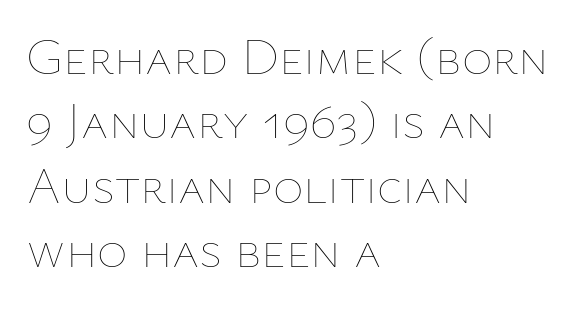
If you drew a line through each stem, it would be perfectly vertical. Does the copy run flush right? No — it runs flush left. Observe the ordinary spacing: letters are neighbours, not strangers. Each stroke keeps to a modest, everyday thickness or less. Anything drawn beneath the words? Only blank space. Think of a printed novel: that variable character pitch is what you see here.
